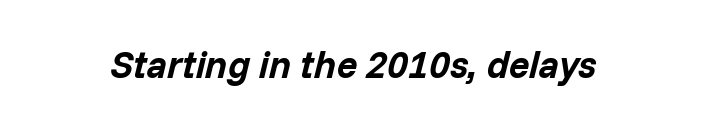
{"italic": "yes", "lean": "right", "slant_degrees": 14, "bold": "yes", "weight": "bold", "width": "normal", "stroke_contrast": "low", "x_height": "medium", "monospaced": "no", "underline": "no", "letter_spacing": "normal", "letter_spacing_em": 0.0, "glyph_px": 38}
